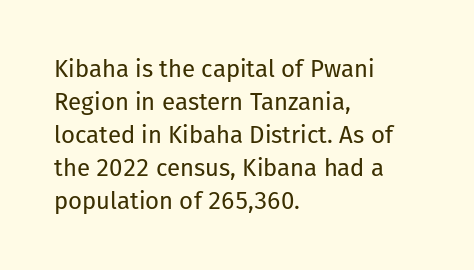
{"italic": "no", "bold": "no", "underline": "no", "align": "left", "line_spacing": "normal", "line_spacing_ratio": 1.37, "letter_spacing": "normal", "letter_spacing_em": 0.0, "glyph_px": 24}
